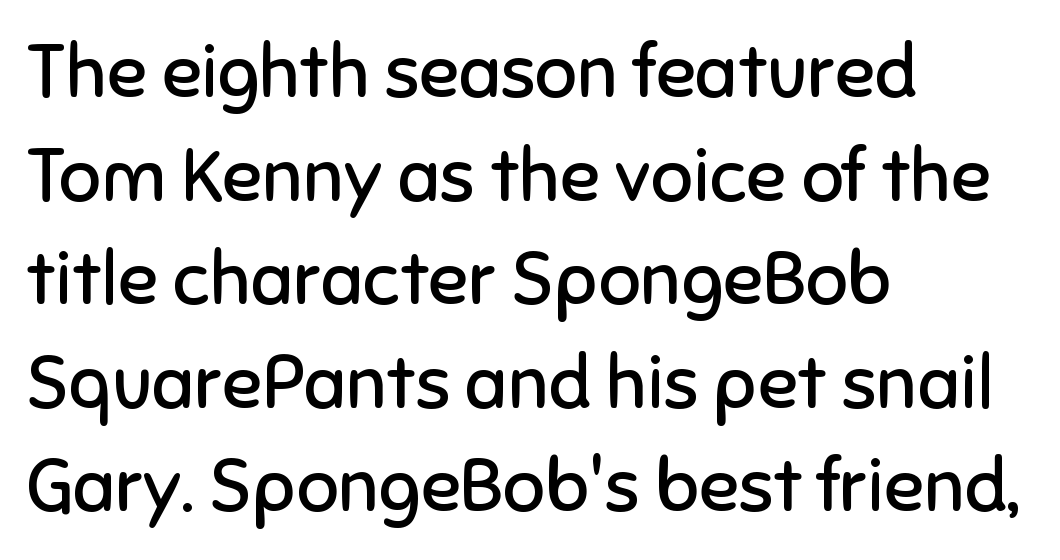
Q: Is the text bold? A: No.
Q: Is the text italic (slanted)? A: No, it is upright.
Q: Is the typeface a serif or a sans-serif typeface? A: Sans-serif.
Q: Is the text underlined? A: No.
Q: How is the paragraph aligned? A: Left-aligned.
Q: Is the spacing between letters normal or unusually wide? A: Normal.
Q: Is the spacing between lines tight, normal or loose? A: Normal.
Q: Width (condensed, normal, or wide)? A: Normal.
Q: Stroke contrast? A: Low.
Q: x-height? A: Medium.
Q: Monospaced? A: No.
